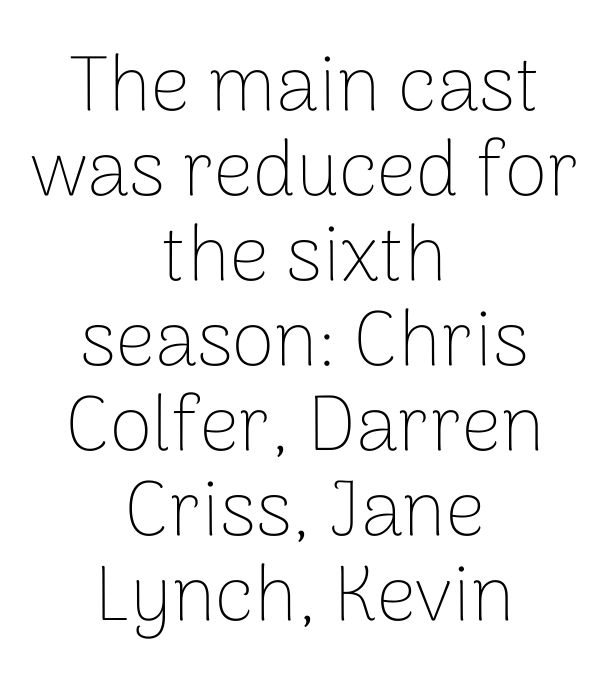
Q: Is the text bold? A: No.
Q: Is the text italic (slanted)? A: No, it is upright.
Q: Is the typeface a serif or a sans-serif typeface? A: Sans-serif.
Q: Is the text underlined? A: No.
Q: How is the paragraph aligned? A: Centered.
Q: Is the spacing between letters normal or unusually wide? A: Normal.
Q: Is the spacing between lines tight, normal or loose? A: Tight.
Q: Width (condensed, normal, or wide)? A: Normal.
Q: Stroke contrast? A: Low.
Q: x-height? A: Medium.
Q: Monospaced? A: No.
